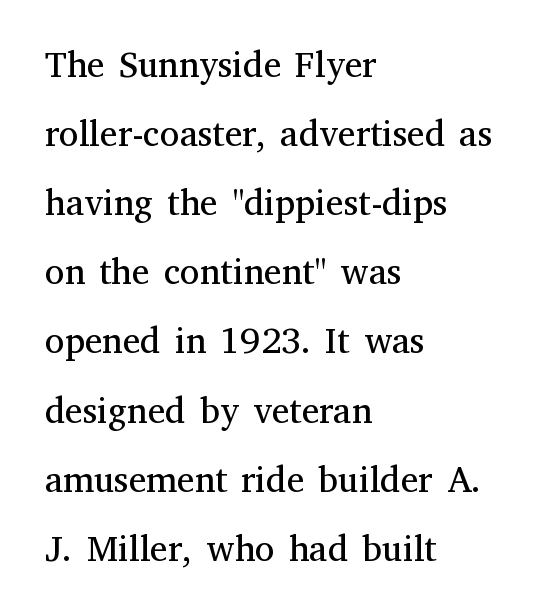
{"serif": "yes", "italic": "no", "bold": "no", "weight": "regular", "width": "normal", "stroke_contrast": "medium", "x_height": "medium", "monospaced": "no", "underline": "no", "align": "left", "line_spacing": "loose", "line_spacing_ratio": 1.92, "letter_spacing": "normal", "letter_spacing_em": 0.0, "glyph_px": 36}
